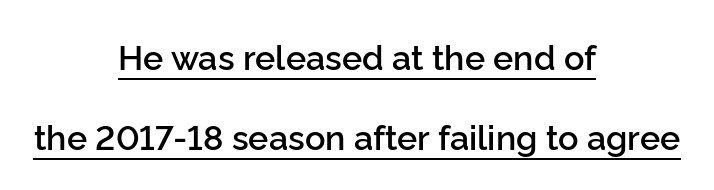
Q: Is the text bold? A: Semi-bold.
Q: Is the text italic (slanted)? A: No, it is upright.
Q: Is the typeface a serif or a sans-serif typeface? A: Sans-serif.
Q: Is the text underlined? A: Yes.
Q: How is the paragraph aligned? A: Centered.
Q: Is the spacing between letters normal or unusually wide? A: Normal.
Q: Is the spacing between lines tight, normal or loose? A: Loose.
Q: Width (condensed, normal, or wide)? A: Normal.
Q: Stroke contrast? A: Low.
Q: x-height? A: Medium.
Q: Monospaced? A: No.
